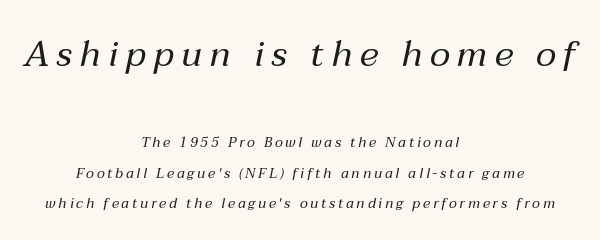
The tracking jumps out immediately: characters are airy and widely separated. Observe the lean: these are italic letterforms. Interline gaps are noticeably wide in this sample. Unbolded letterforms with no extra heft. Compared with a flush-left layout, this one balances lines on the center instead. The letters advance in unequal steps, a hallmark of proportional type.
